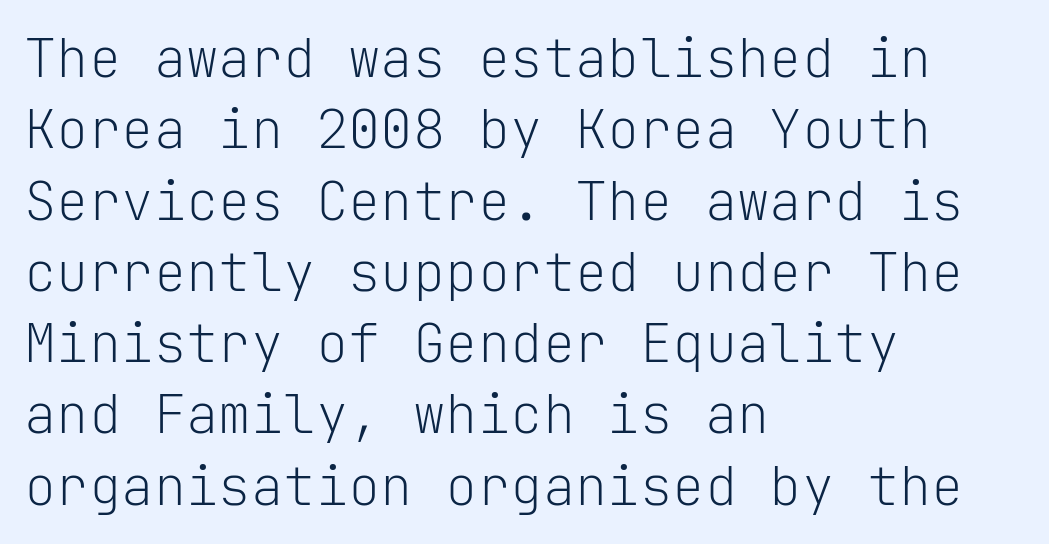
The passage shown is not bold in any degree. Nobody touched the tracking dial on this one. Visually the block forms a straight wall on the left and a jagged coastline on the right. What kind of face is this? One without serifs — a sans. Fixed-width glyphs throughout — classic coding-font behaviour. Each row of text sits above clean, open space.
